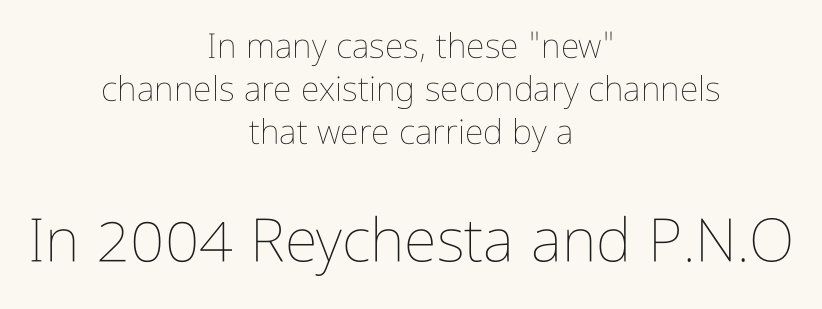
Q: Is the text bold? A: No.
Q: Is the text italic (slanted)? A: No, it is upright.
Q: Is the text underlined? A: No.
Q: How is the paragraph aligned? A: Centered.
Q: Is the spacing between letters normal or unusually wide? A: Normal.
Q: Is the spacing between lines tight, normal or loose? A: Normal.
Q: Which block of text is set in a larger size, the first (top) or the second (bottom)? A: The second (bottom) one.
Q: Width (condensed, normal, or wide)? A: Condensed.
Q: Stroke contrast? A: Low.
Q: x-height? A: Medium.
Q: Monospaced? A: No.
